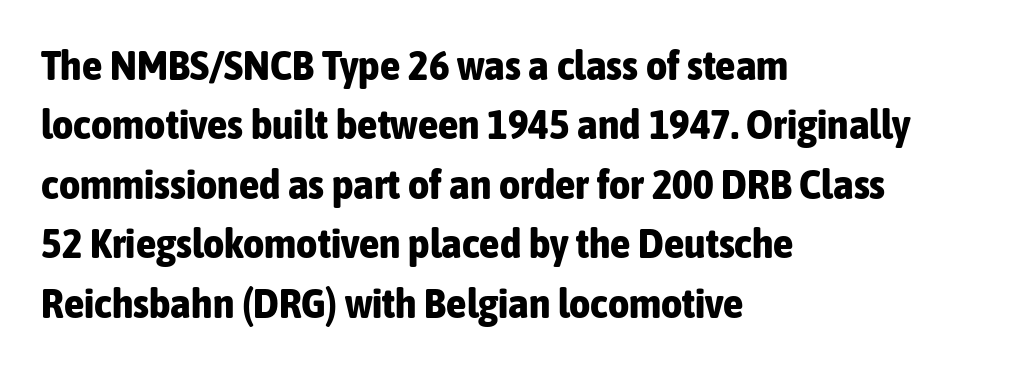
Q: Is the text bold? A: Yes.
Q: Is the text italic (slanted)? A: No, it is upright.
Q: Is the typeface a serif or a sans-serif typeface? A: Sans-serif.
Q: Is the text underlined? A: No.
Q: How is the paragraph aligned? A: Left-aligned.
Q: Is the spacing between letters normal or unusually wide? A: Normal.
Q: Is the spacing between lines tight, normal or loose? A: Normal.
Q: Width (condensed, normal, or wide)? A: Condensed.
Q: Stroke contrast? A: Low.
Q: x-height? A: Medium.
Q: Monospaced? A: No.
